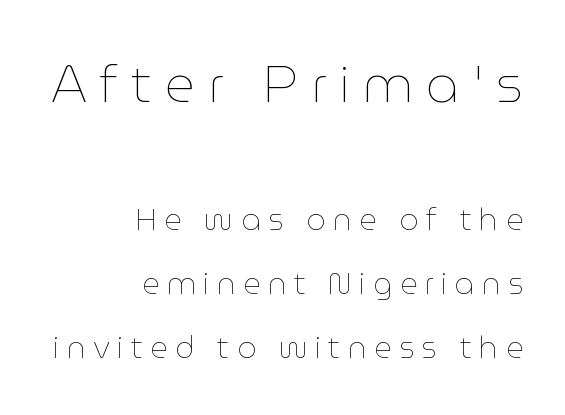
The image shows 52 px thin type, upright; set right-aligned, loose line spacing (2.14x), unusually wide letter spacing (+0.25 em), not underlined; the first (top) block is 1.73x larger; low stroke contrast and a medium x-height.
